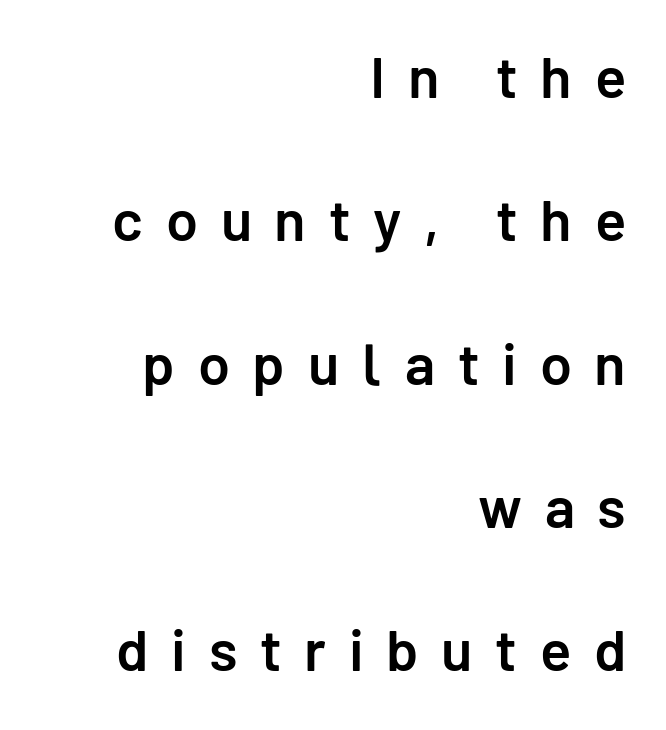
The image shows 58 px semibold sans-serif type, upright; set right-aligned, loose line spacing (2.47x), unusually wide letter spacing (+0.39 em), not underlined; low stroke contrast and a medium x-height.
